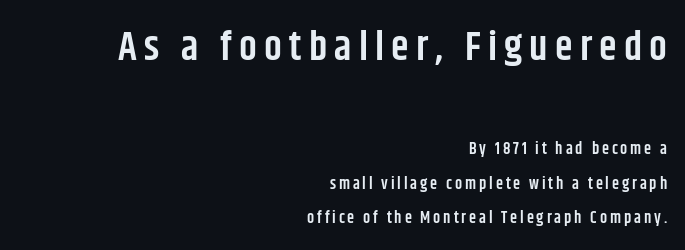
{"serif": "no", "italic": "no", "bold": "semi", "weight": "semibold", "width": "condensed", "stroke_contrast": "low", "x_height": "large", "monospaced": "no", "underline": "no", "align": "right", "line_spacing": "loose", "line_spacing_ratio": 2.17, "larger_block": "first", "size_ratio": 2.5, "glyph_px": 40}
